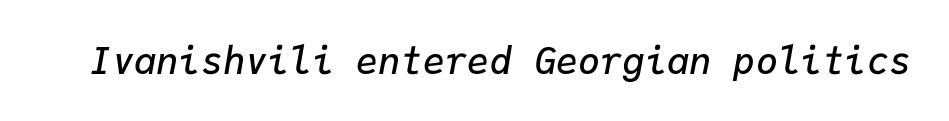
Q: Is the text bold? A: Semi-bold.
Q: Is the text italic (slanted)? A: Yes, it leans right by about 9 degrees.
Q: Is the text underlined? A: No.
Q: Is the spacing between letters normal or unusually wide? A: Normal.
Q: Width (condensed, normal, or wide)? A: Normal.
Q: Stroke contrast? A: Low.
Q: x-height? A: Medium.
Q: Monospaced? A: Yes.
